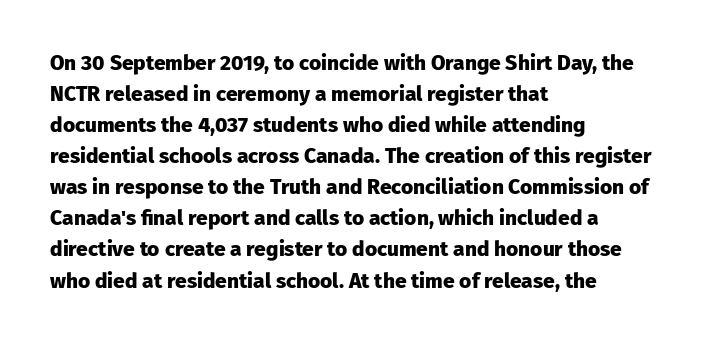
Q: Is the text bold? A: Yes.
Q: Is the text italic (slanted)? A: No, it is upright.
Q: Is the text underlined? A: No.
Q: How is the paragraph aligned? A: Left-aligned.
Q: Is the spacing between letters normal or unusually wide? A: Normal.
Q: Is the spacing between lines tight, normal or loose? A: Normal.
